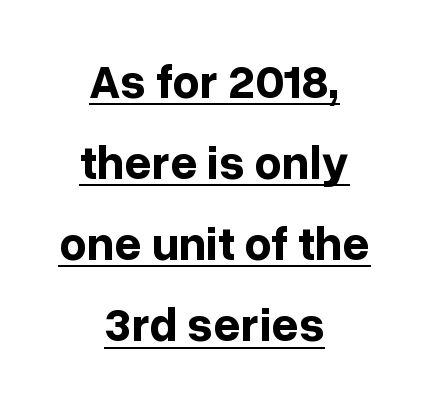
{"serif": "no", "italic": "no", "bold": "yes", "weight": "bold", "width": "normal", "stroke_contrast": "low", "x_height": "medium", "monospaced": "no", "underline": "yes", "align": "center", "line_spacing": "normal", "line_spacing_ratio": 1.69, "letter_spacing": "normal", "letter_spacing_em": 0.0, "glyph_px": 48}
